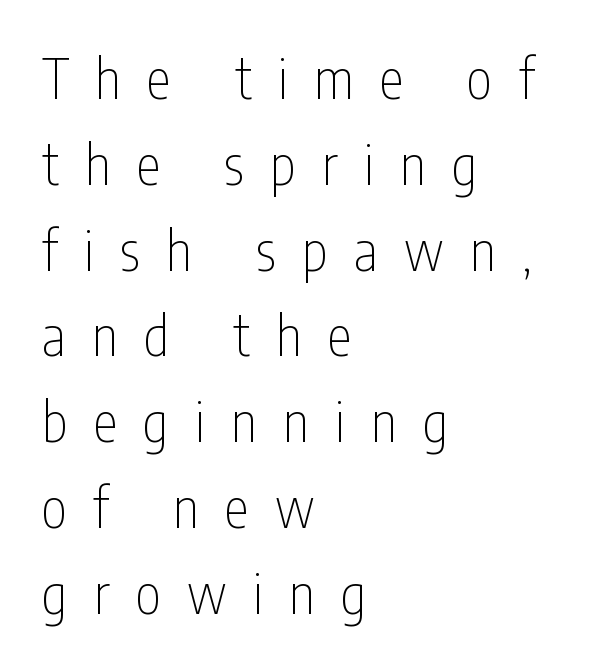
{"serif": "no", "italic": "no", "bold": "no", "weight": "thin", "width": "condensed", "stroke_contrast": "low", "x_height": "medium", "monospaced": "no", "underline": "no", "align": "left", "line_spacing": "normal", "line_spacing_ratio": 1.56, "letter_spacing": "wide", "letter_spacing_em": 0.48, "glyph_px": 55}
